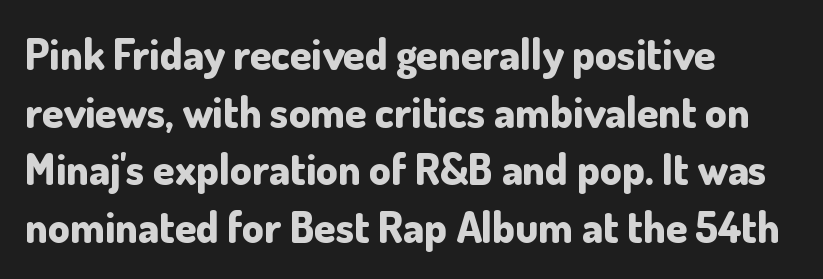
Line starts are locked; line ends wander. Line spacing here is normal. The passage shown has conventional tracking throughout. Letterform terminals end flat and unadorned throughout the passage.
